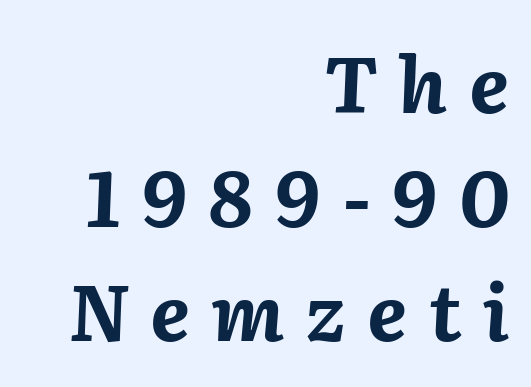
Caption: bold face, heavy strokes. In terms of posture, this sample is oblique. The passage is arranged like a letterhead date or caption credit — flush right. Descenders are the only things crossing below the line.
